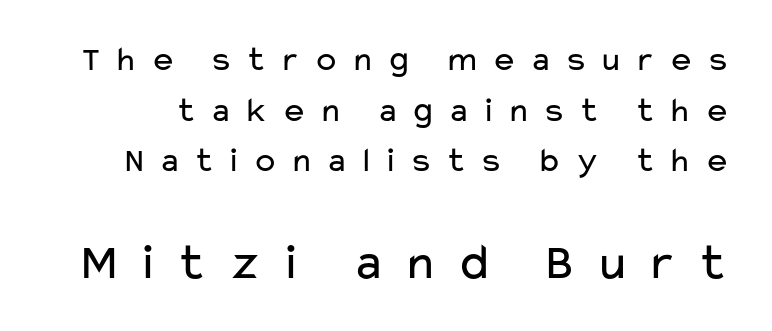
Q: Is the text bold? A: No.
Q: Is the text italic (slanted)? A: No, it is upright.
Q: Is the typeface a serif or a sans-serif typeface? A: Sans-serif.
Q: Is the text underlined? A: No.
Q: Is the spacing between letters normal or unusually wide? A: Unusually wide.
Q: Is the spacing between lines tight, normal or loose? A: Normal.
Q: Which block of text is set in a larger size, the first (top) or the second (bottom)? A: The second (bottom) one.
Q: Width (condensed, normal, or wide)? A: Wide.
Q: Stroke contrast? A: Low.
Q: x-height? A: Medium.
Q: Monospaced? A: No.
